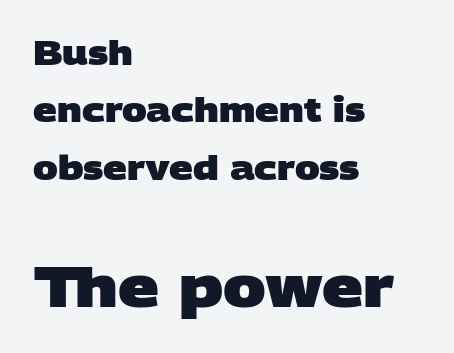
The image shows 57 px heavy, wide sans-serif type; set left-aligned, line spacing 1.74x, normal letter spacing, not underlined; the second (bottom) block is 1.73x larger; low stroke contrast and a large x-height.
